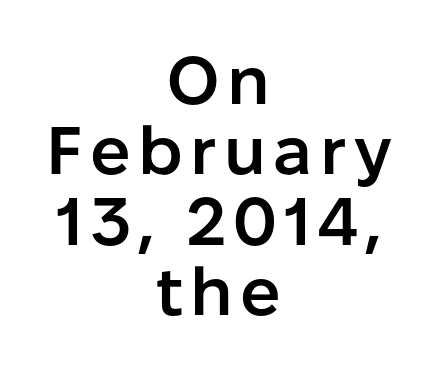
Q: Is the text bold? A: Semi-bold.
Q: Is the text italic (slanted)? A: No, it is upright.
Q: Is the typeface a serif or a sans-serif typeface? A: Sans-serif.
Q: Is the text underlined? A: No.
Q: How is the paragraph aligned? A: Centered.
Q: Is the spacing between lines tight, normal or loose? A: Tight.
Q: Width (condensed, normal, or wide)? A: Normal.
Q: Stroke contrast? A: Low.
Q: x-height? A: Medium.
Q: Monospaced? A: No.
